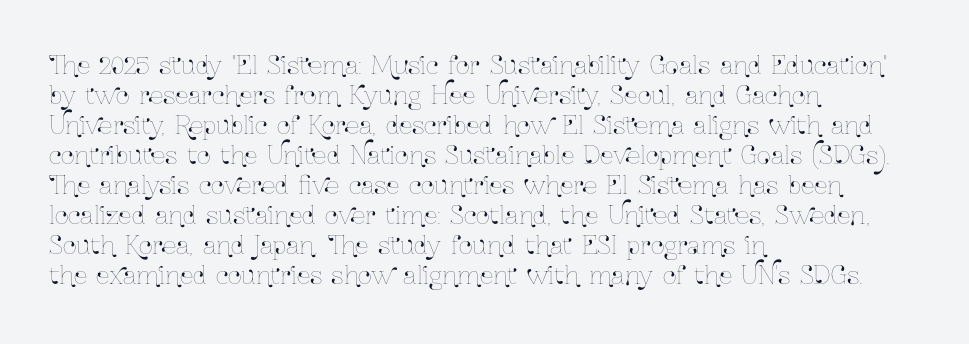
{"italic": "no", "underline": "no", "align": "left", "line_spacing": "normal", "line_spacing_ratio": 1.25, "letter_spacing": "normal", "letter_spacing_em": 0.0, "glyph_px": 24}
